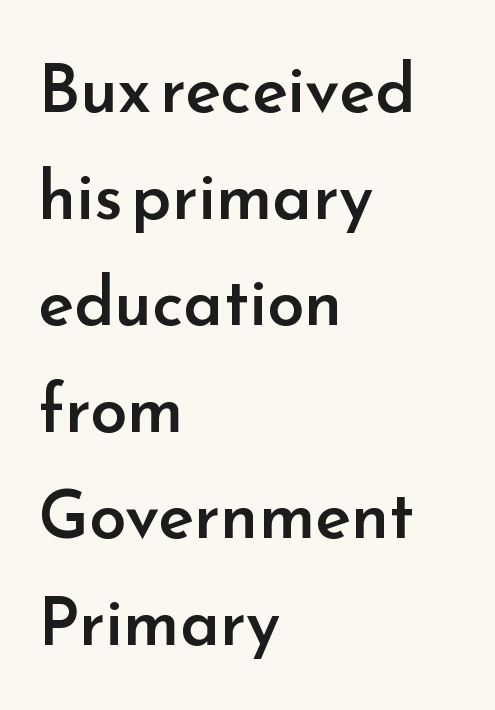
Leading: standard. No word sits above an underline. Tracking here is standard; glyphs follow each other at the usual distance. Semibold letterforms, between regular and bold. Style check: upright.
